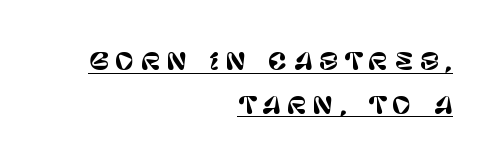
The image shows 23 px text type; set right-aligned, loose line spacing (1.9x), unusually wide letter spacing (+0.28 em), underlined.
